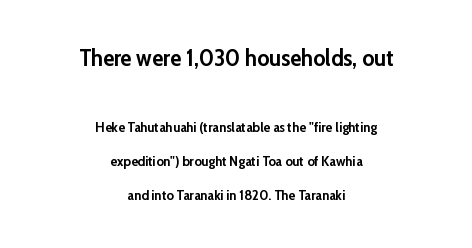
The image shows 23 px bold type, upright; set centered, loose line spacing (2.45x), normal letter spacing, not underlined; the first (top) block is 1.64x larger.
